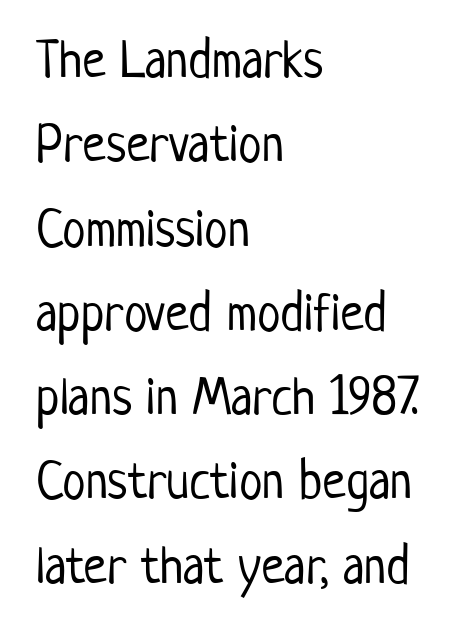
The image shows 53 px light, condensed sans-serif type, upright; set left-aligned, normal line spacing (1.59x), normal letter spacing, not underlined; low stroke contrast and a medium x-height.
